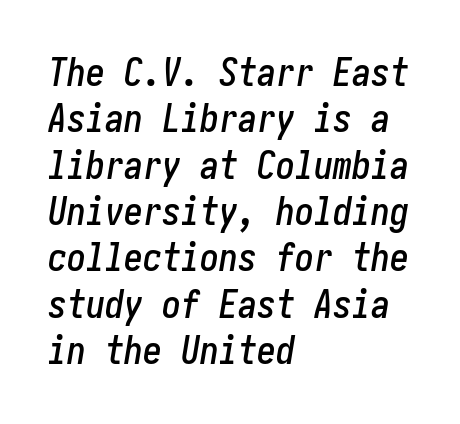
{"italic": "yes", "lean": "right", "slant_degrees": 10, "width": "condensed", "stroke_contrast": "low", "x_height": "medium", "underline": "no", "align": "left", "line_spacing_ratio": 1.22, "letter_spacing": "normal", "letter_spacing_em": 0.0, "glyph_px": 38}
